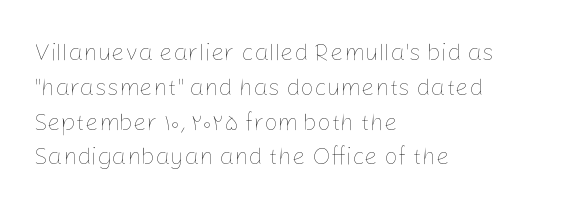
Summary of weight: not heavy and not bold. The passage shown stacks its lines at a standard gap. Upright lettering throughout. Tracking value appears to be zero — textbook default spacing.
